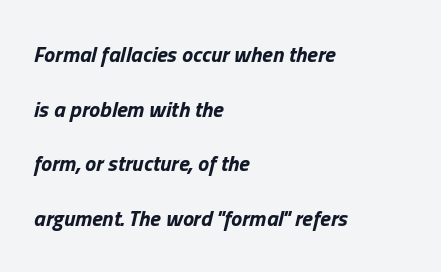
{"italic": "yes", "lean": "right", "slant_degrees": 13, "bold": "yes", "underline": "no", "align": "left", "line_spacing": "loose", "line_spacing_ratio": 2.48, "letter_spacing": "normal", "letter_spacing_em": 0.0, "glyph_px": 22}
